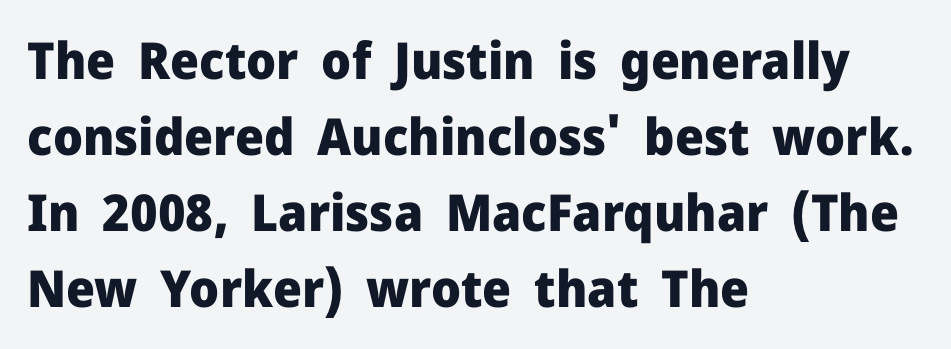
{"serif": "no", "italic": "no", "bold": "yes", "weight": "heavy", "width": "normal", "stroke_contrast": "low", "x_height": "medium", "monospaced": "no", "underline": "no", "align": "left", "line_spacing": "normal", "line_spacing_ratio": 1.49, "letter_spacing": "normal", "letter_spacing_em": 0.0, "glyph_px": 51}
